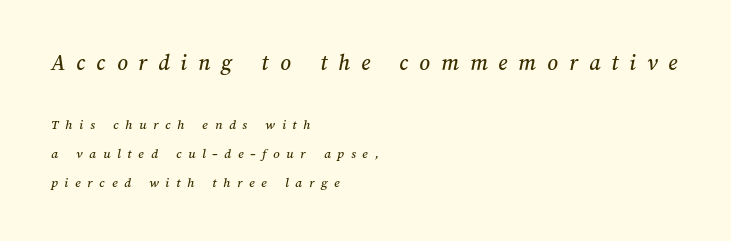
The image shows 23 px text type; set left-aligned, loose line spacing (2.07x), unusually wide letter spacing (+0.48 em), not underlined; the first (top) block is 1.64x larger.
